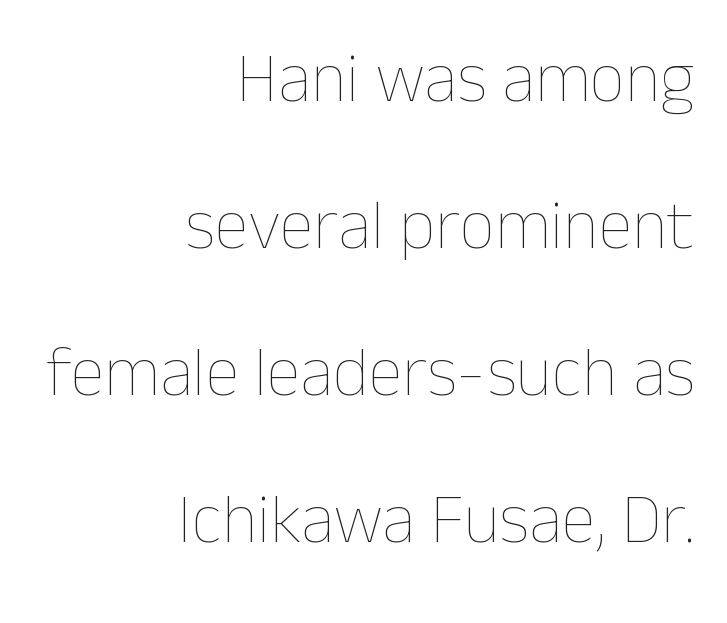
You could not count columns in this text — the font is proportionally spaced. This block would shrink considerably if given ordinary leading; it's expanded now. The passage shown has conventional tracking throughout. Italic? Not at all — the glyphs are vertical.
